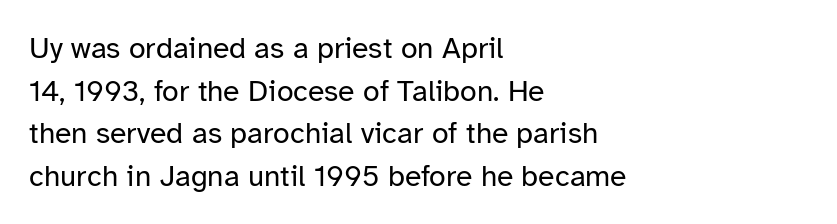
Q: Is the text bold? A: No.
Q: Is the text italic (slanted)? A: No, it is upright.
Q: Is the typeface a serif or a sans-serif typeface? A: Sans-serif.
Q: Is the text underlined? A: No.
Q: How is the paragraph aligned? A: Left-aligned.
Q: Is the spacing between letters normal or unusually wide? A: Normal.
Q: Is the spacing between lines tight, normal or loose? A: Normal.
Q: Width (condensed, normal, or wide)? A: Normal.
Q: Stroke contrast? A: Low.
Q: x-height? A: Medium.
Q: Monospaced? A: No.
